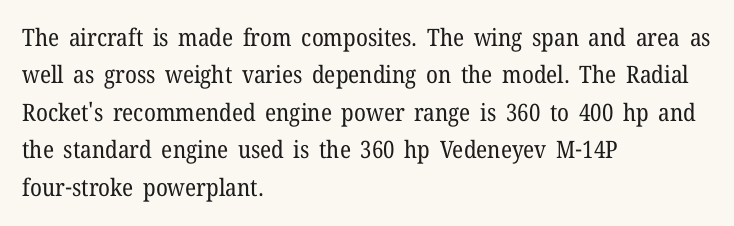
{"italic": "no", "bold": "no", "underline": "no", "align": "left", "line_spacing": "normal", "line_spacing_ratio": 1.56, "letter_spacing": "normal", "letter_spacing_em": 0.0, "glyph_px": 24}
